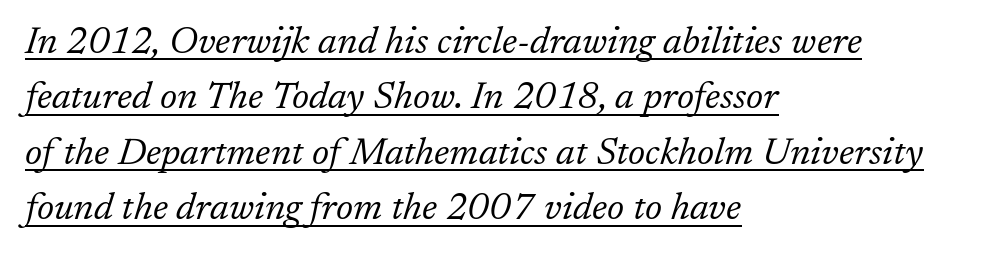
The image shows 38 px light serif type, italic (leaning right); set left-aligned, normal line spacing (1.46x), normal letter spacing, underlined; low stroke contrast and a medium x-height.
